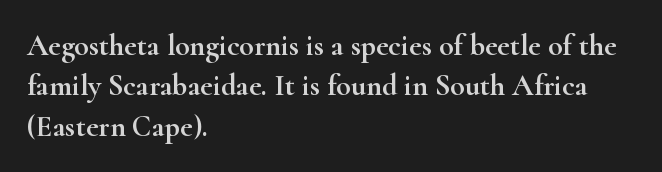
Q: Is the text italic (slanted)? A: No, it is upright.
Q: Is the typeface a serif or a sans-serif typeface? A: Serif.
Q: Is the text underlined? A: No.
Q: How is the paragraph aligned? A: Left-aligned.
Q: Is the spacing between letters normal or unusually wide? A: Normal.
Q: Is the spacing between lines tight, normal or loose? A: Normal.
Q: Width (condensed, normal, or wide)? A: Wide.
Q: Stroke contrast? A: High.
Q: x-height? A: Small.
Q: Monospaced? A: No.
